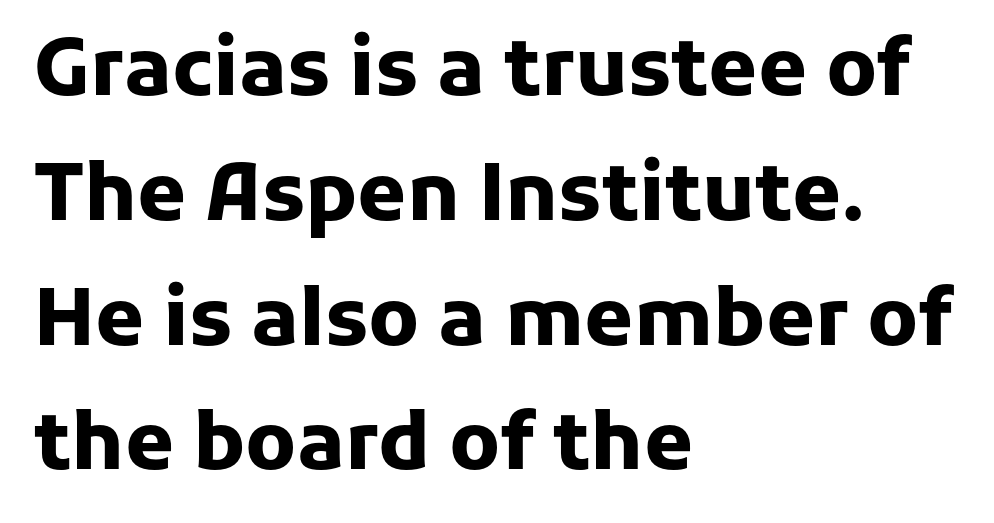
Q: Is the text bold? A: Yes.
Q: Is the text italic (slanted)? A: No, it is upright.
Q: Is the typeface a serif or a sans-serif typeface? A: Sans-serif.
Q: Is the text underlined? A: No.
Q: How is the paragraph aligned? A: Left-aligned.
Q: Is the spacing between letters normal or unusually wide? A: Normal.
Q: Is the spacing between lines tight, normal or loose? A: Normal.
Q: Width (condensed, normal, or wide)? A: Normal.
Q: Stroke contrast? A: Low.
Q: x-height? A: Medium.
Q: Monospaced? A: No.
